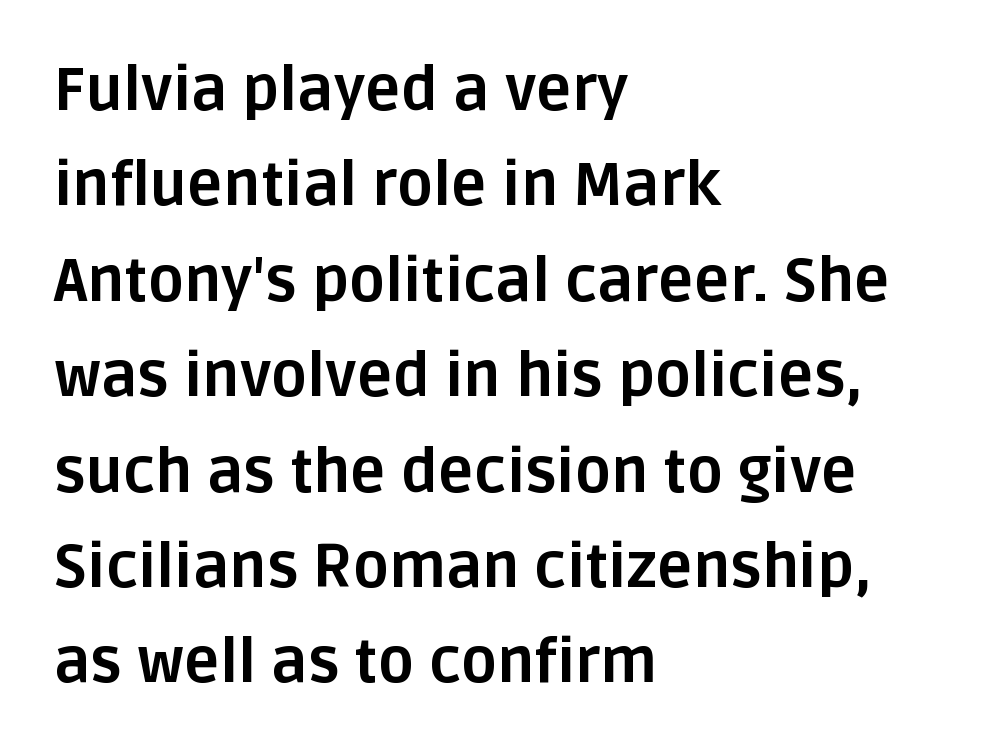
Caption: multi-line text, flush left, ragged right. Upright lettering throughout. Every letter is thick-stroked: bold, no question. The strip under each line holds only bare page. Type style note: lacks serifs. A typesetter would call this proportional, since set widths differ per character.
